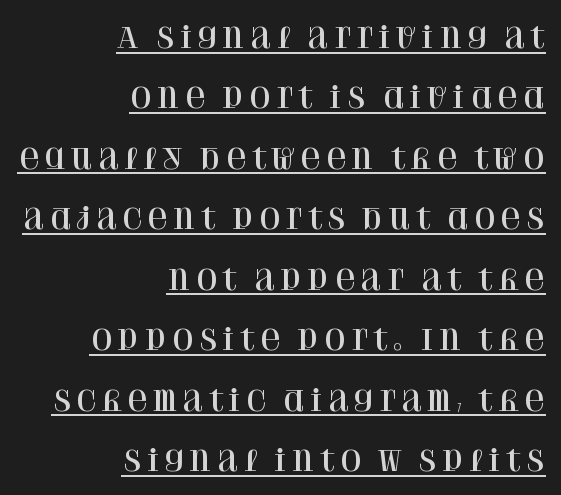
Q: Is the text italic (slanted)? A: No, it is upright.
Q: Is the typeface a serif or a sans-serif typeface? A: Serif.
Q: Is the text underlined? A: Yes.
Q: How is the paragraph aligned? A: Right-aligned.
Q: Is the spacing between lines tight, normal or loose? A: Loose.
Q: Width (condensed, normal, or wide)? A: Normal.
Q: Stroke contrast? A: High.
Q: x-height? A: Large.
Q: Monospaced? A: No.
